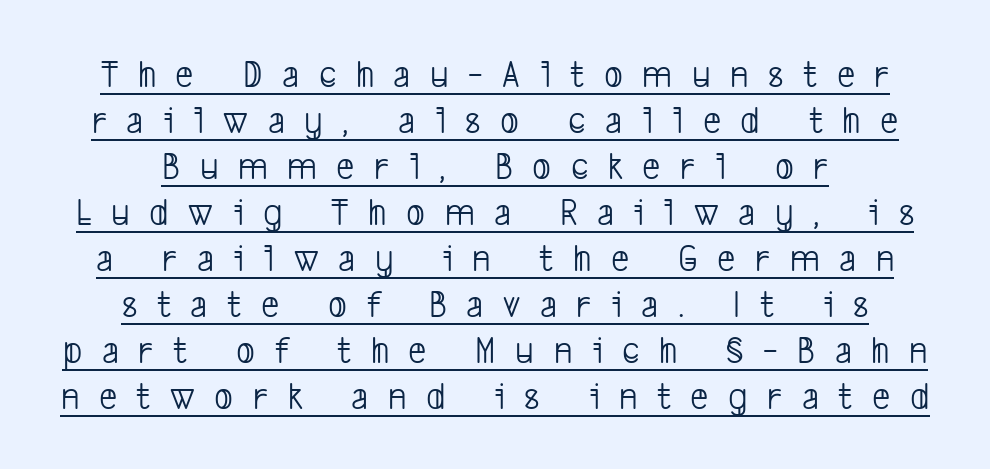
Q: Is the text bold? A: No.
Q: Is the typeface a serif or a sans-serif typeface? A: Sans-serif.
Q: Is the text underlined? A: Yes.
Q: How is the paragraph aligned? A: Centered.
Q: Is the spacing between letters normal or unusually wide? A: Unusually wide.
Q: Is the spacing between lines tight, normal or loose? A: Tight.
Q: Width (condensed, normal, or wide)? A: Condensed.
Q: Stroke contrast? A: Low.
Q: x-height? A: Medium.
Q: Monospaced? A: No.
